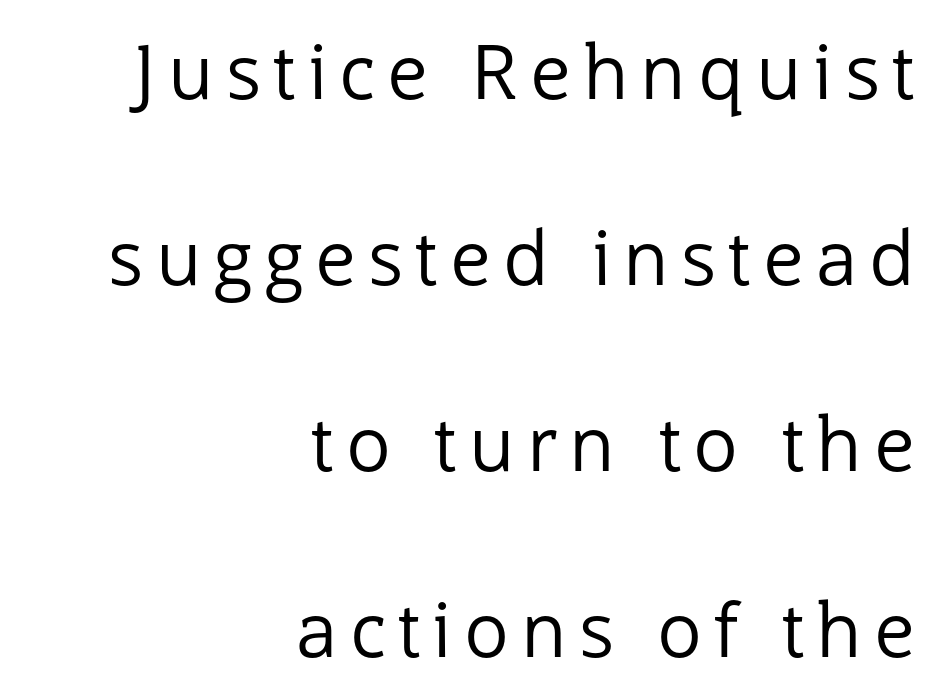
Rule under the text: the space is simply empty. These lines stand farther apart than default settings would place them. Stems and bowls with no extra thickness — not bold. The lines in this sample share a right terminus and differ only in where they begin. Spacing verdict: proportional, widths tailored to each character.
